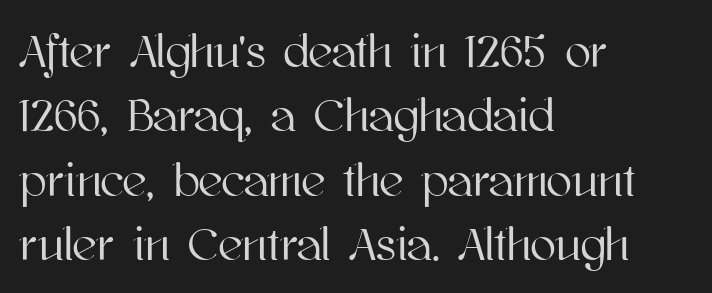
Q: Is the text italic (slanted)? A: No, it is upright.
Q: Is the text underlined? A: No.
Q: How is the paragraph aligned? A: Left-aligned.
Q: Is the spacing between letters normal or unusually wide? A: Normal.
Q: Is the spacing between lines tight, normal or loose? A: Normal.
Q: Width (condensed, normal, or wide)? A: Normal.
Q: Stroke contrast? A: High.
Q: x-height? A: Medium.
Q: Monospaced? A: No.
